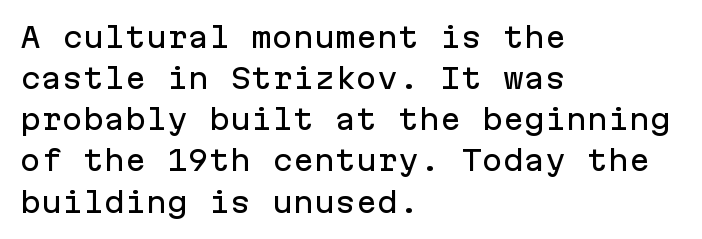
The image shows 28 px sans-serif type, upright, monospaced; set left-aligned, normal line spacing (1.47x), normal letter spacing, not underlined; low stroke contrast and a medium x-height.
